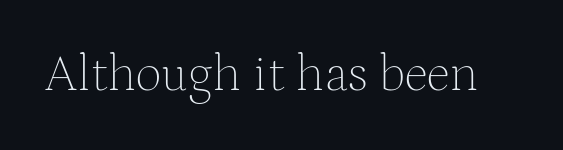
Q: Is the text bold? A: No.
Q: Is the text italic (slanted)? A: No, it is upright.
Q: Is the typeface a serif or a sans-serif typeface? A: Serif.
Q: Is the text underlined? A: No.
Q: Is the spacing between letters normal or unusually wide? A: Normal.
Q: Width (condensed, normal, or wide)? A: Normal.
Q: Stroke contrast? A: Medium.
Q: x-height? A: Medium.
Q: Monospaced? A: No.
